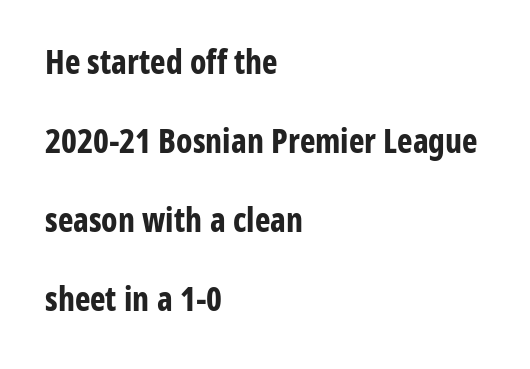
You could call the tracking neutral — neither tight nor loose. A classic flush-left, rag-right setting is used for this passage. The rendering shows plain stroke endings on the letterforms — a sans-serif design. Is the type bold? Yes — the strokes are clearly thick and heavy. Each new line begins a long way beneath the previous one.
